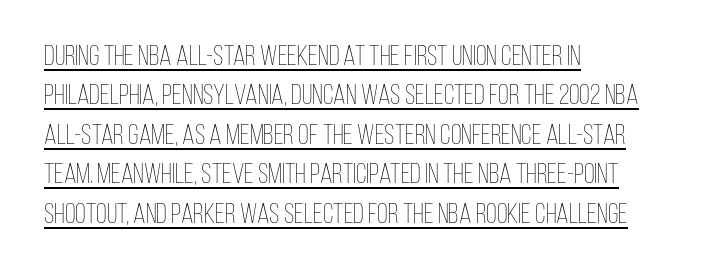
The image shows 28 px thin, condensed type, upright; set left-aligned, normal line spacing (1.41x), normal letter spacing, underlined; low stroke contrast and a large x-height.
